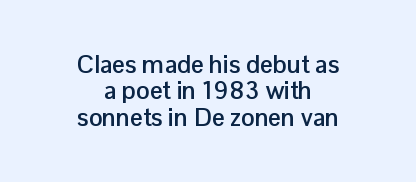
Characters remain perfectly vertical along every line. This sample uses plain, unmodified letter spacing. Unmarked baselines from the first word to the last. Successive baselines arrive quickly, one right under another. In CSS terms this would be text-align: center.
